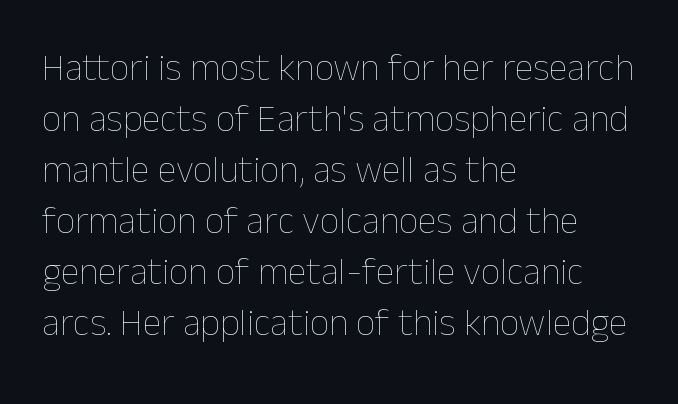
{"italic": "no", "bold": "no", "weight": "thin", "width": "normal", "stroke_contrast": "low", "x_height": "medium", "monospaced": "no", "underline": "no", "align": "left", "line_spacing": "normal", "line_spacing_ratio": 1.34, "letter_spacing": "normal", "letter_spacing_em": 0.0, "glyph_px": 38}
